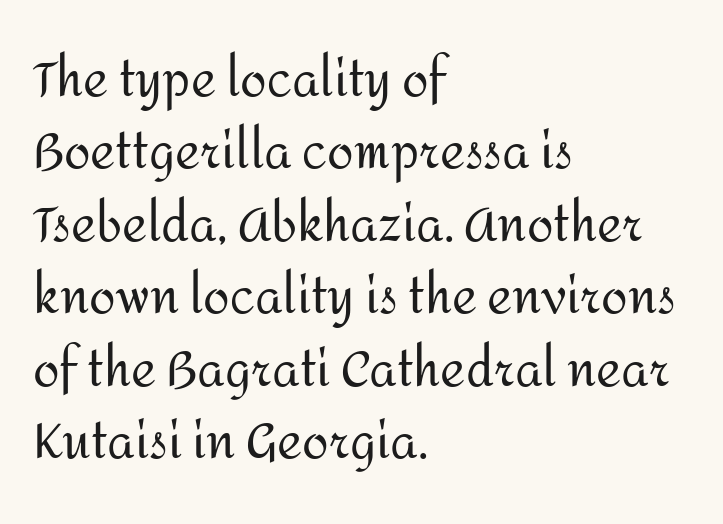
{"serif": "no", "italic": "no", "bold": "no", "weight": "regular", "width": "normal", "stroke_contrast": "medium", "x_height": "medium", "monospaced": "no", "underline": "no", "align": "left", "line_spacing": "normal", "line_spacing_ratio": 1.51, "letter_spacing": "normal", "letter_spacing_em": 0.0, "glyph_px": 48}
